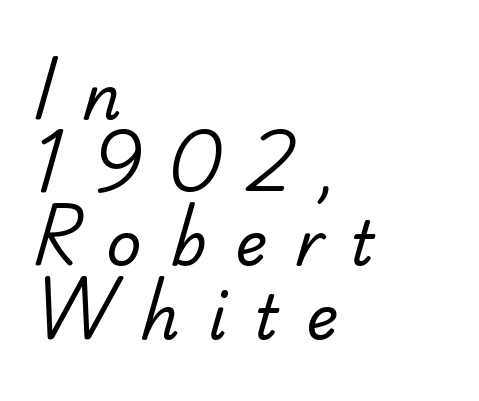
Q: Is the text bold? A: No.
Q: Is the typeface a serif or a sans-serif typeface? A: Sans-serif.
Q: Is the text underlined? A: No.
Q: How is the paragraph aligned? A: Left-aligned.
Q: Is the spacing between letters normal or unusually wide? A: Unusually wide.
Q: Width (condensed, normal, or wide)? A: Normal.
Q: Stroke contrast? A: Low.
Q: x-height? A: Small.
Q: Monospaced? A: No.
